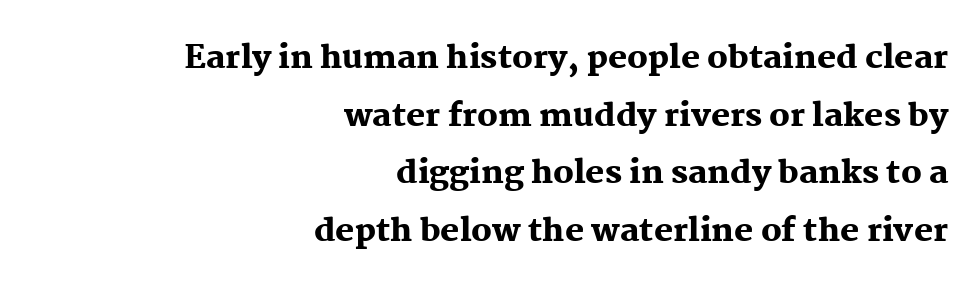
{"serif": "yes", "italic": "no", "bold": "yes", "weight": "heavy", "width": "normal", "stroke_contrast": "medium", "x_height": "medium", "monospaced": "no", "underline": "no", "align": "right", "line_spacing_ratio": 1.8, "letter_spacing": "normal", "letter_spacing_em": 0.0, "glyph_px": 32}
